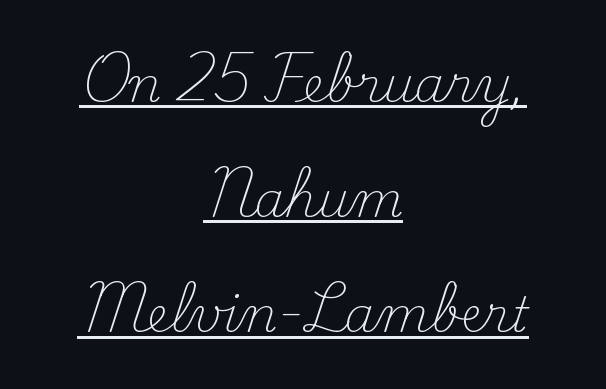
Looks like someone drew a line under every word here. Is this a fixed-width face? No — the glyphs have proportional, varying widths. The setting favours the middle, as headings and verse often do. Summary of weight: not heavy and not bold. Classification — serif.
